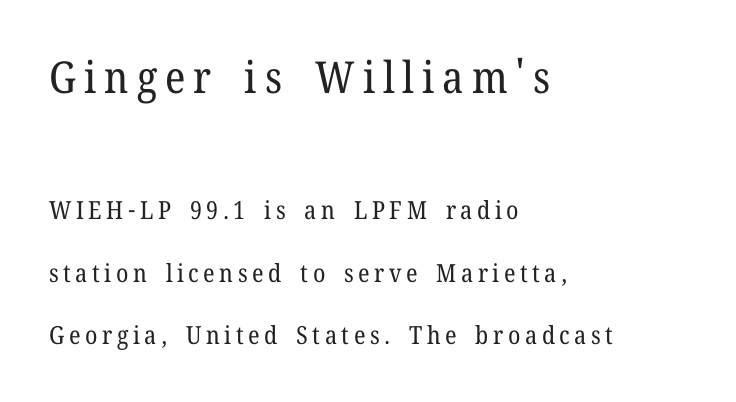
Line spacing here is loose. The face used here is proportionally spaced, like ordinary book or web type. Stems here are at most as thick as an everyday book face. Check under the words: just untouched page.
